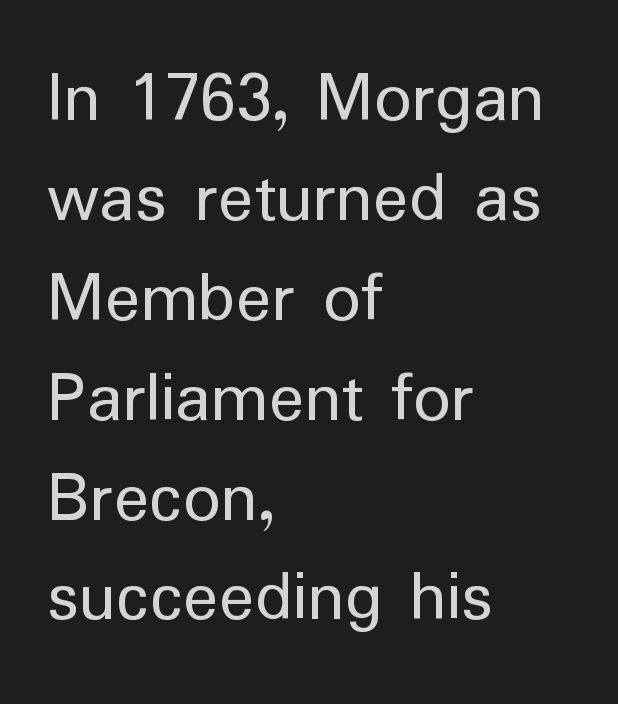
The image shows 74 px regular-weight sans-serif type, upright; set left-aligned, normal line spacing (1.35x), normal letter spacing, not underlined; low stroke contrast and a medium x-height.
